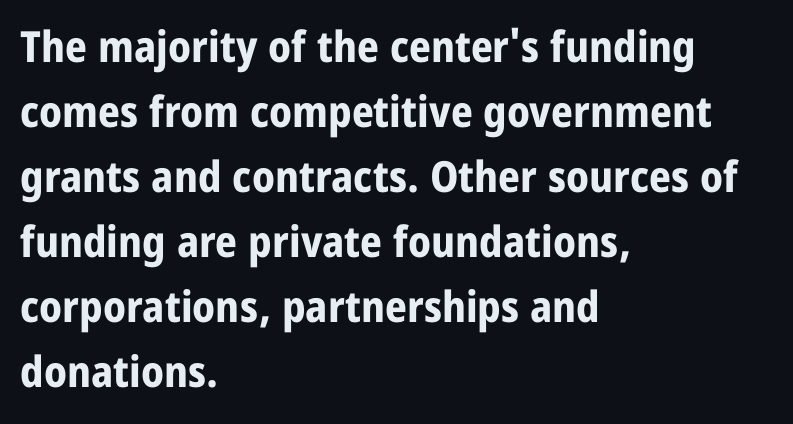
The specimen reads as upright at a glance. This is heavy type, rendered in bold. Successive baselines arrive at the customary interval. Notice how the passage keeps a crisp vertical edge on the left only. The line texture is even and compact thanks to regular tracking. The letters advance in unequal steps, a hallmark of proportional type.
